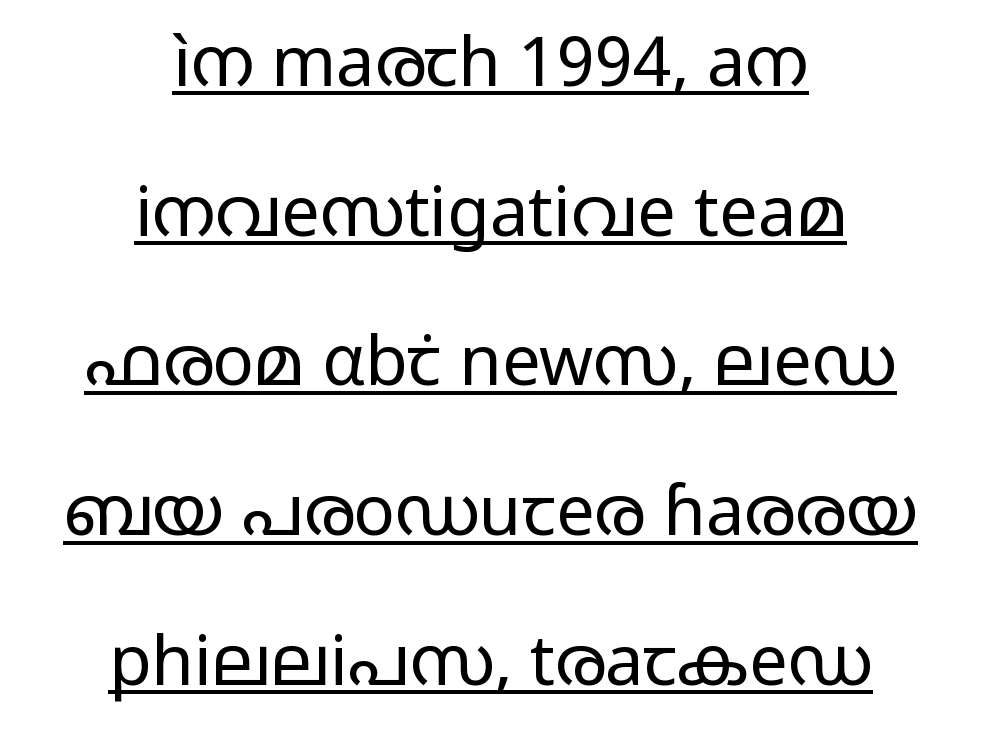
Spacing verdict: proportional, widths tailored to each character. The passage shown is not bold in any degree. In terms of leading, this rendering errs on the spacious side. Honestly, the letter spacing is just normal — you wouldn't notice it.
